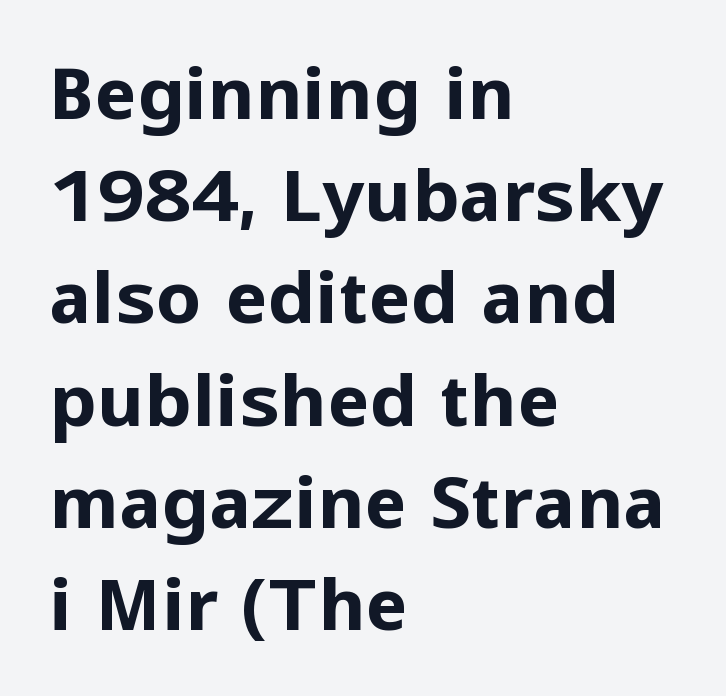
Spacing between characters is what you'd get straight out of the box. Teacher's note: observe the even left margin — that is flush-left alignment. Glance below the letters and you will spot only blank space. Pretty heavy lettering here — definitely bold. Character widths vary here, with narrow letters taking less room than wide ones.
